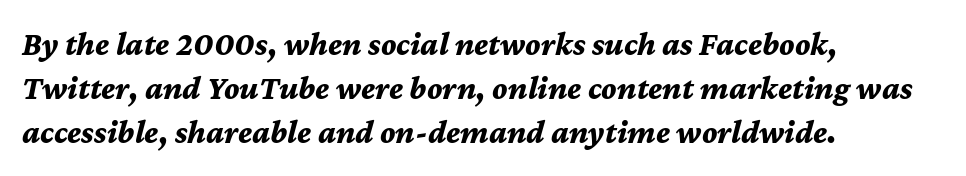
Heavy-handed strokes throughout: this text is bold. Regular leading. Just letters on the line, the space beneath them empty. The specimen reads as italic at a glance.
